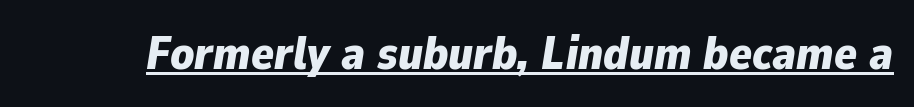
{"italic": "yes", "lean": "right", "slant_degrees": 9, "bold": "yes", "weight": "bold", "width": "normal", "stroke_contrast": "low", "x_height": "medium", "monospaced": "no", "underline": "yes", "letter_spacing": "normal", "letter_spacing_em": 0.0, "glyph_px": 47}
